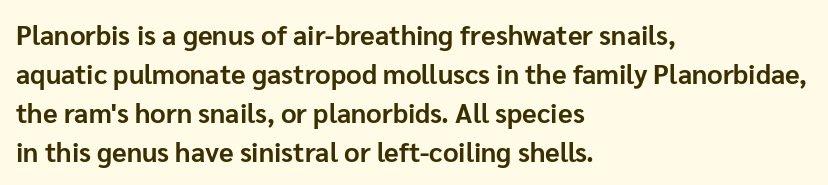
{"italic": "no", "bold": "yes", "underline": "no", "align": "left", "line_spacing": "normal", "line_spacing_ratio": 1.44, "letter_spacing": "normal", "letter_spacing_em": 0.0, "glyph_px": 27}
